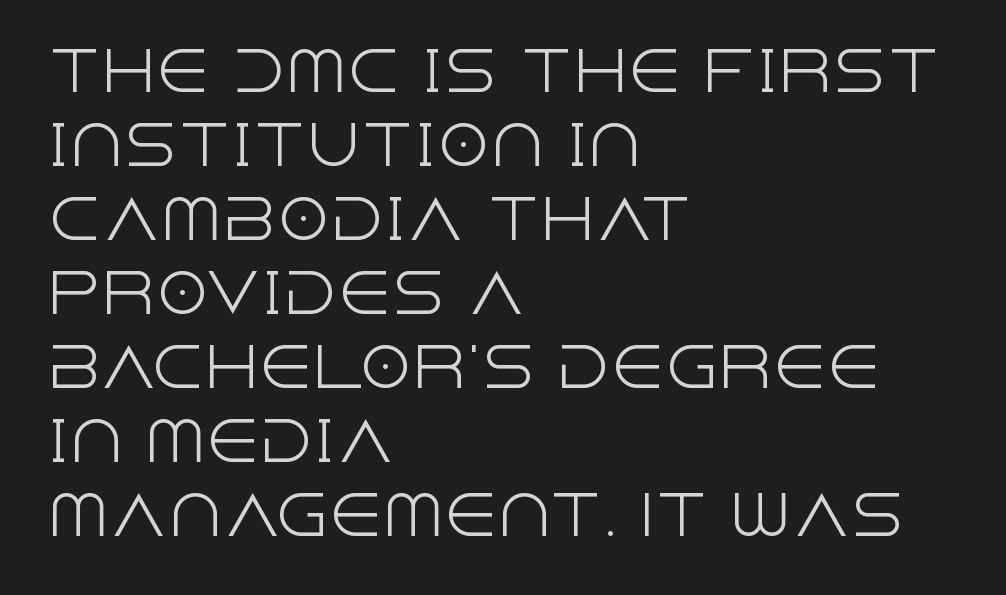
Q: Is the text bold? A: No.
Q: Is the text italic (slanted)? A: No, it is upright.
Q: Is the typeface a serif or a sans-serif typeface? A: Sans-serif.
Q: Is the text underlined? A: No.
Q: How is the paragraph aligned? A: Left-aligned.
Q: Is the spacing between letters normal or unusually wide? A: Normal.
Q: Is the spacing between lines tight, normal or loose? A: Normal.
Q: Width (condensed, normal, or wide)? A: Normal.
Q: x-height? A: Large.
Q: Monospaced? A: No.
